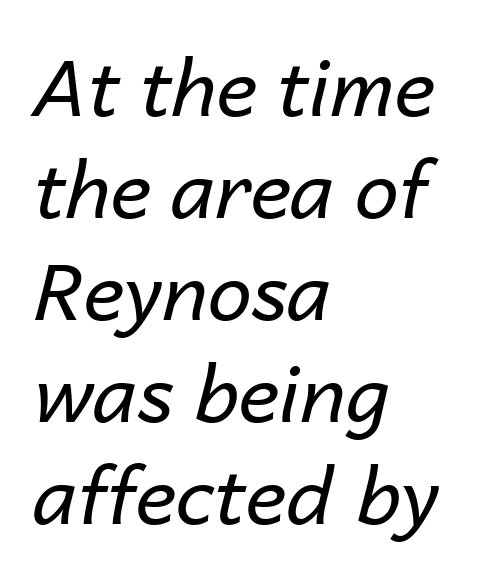
Varying glyph widths throughout — classic text-font behaviour. These lines sit exactly where default settings would place them. Anything drawn beneath the words? Only blank space. Letter spacing: default. No chunkiness to these letters — they're not bold. A typesetter would mark this as italic.
